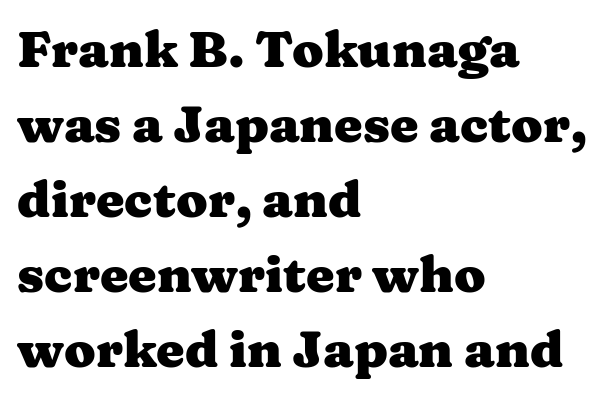
If you drew a ruler down the left edge, every line would touch it. This is serif lettering, the kind often seen in printed books. A clean baseline with only descenders dipping below it. Italic? Not at all — the glyphs are vertical. Horizontal bands of white between lines are of average thickness. Look at the tracking — it's just the regular setting, nothing added.
